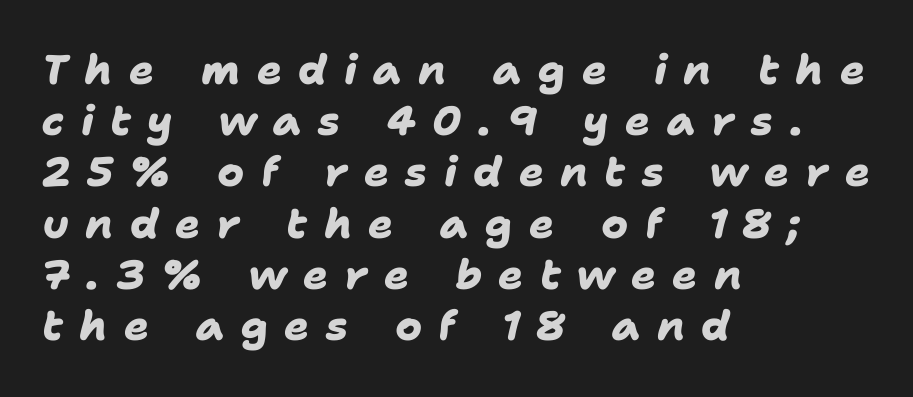
{"serif": "no", "bold": "yes", "weight": "heavy", "width": "normal", "stroke_contrast": "low", "x_height": "medium", "monospaced": "no", "underline": "no", "align": "left", "line_spacing": "normal", "line_spacing_ratio": 1.25, "letter_spacing": "wide", "letter_spacing_em": 0.4, "glyph_px": 41}
